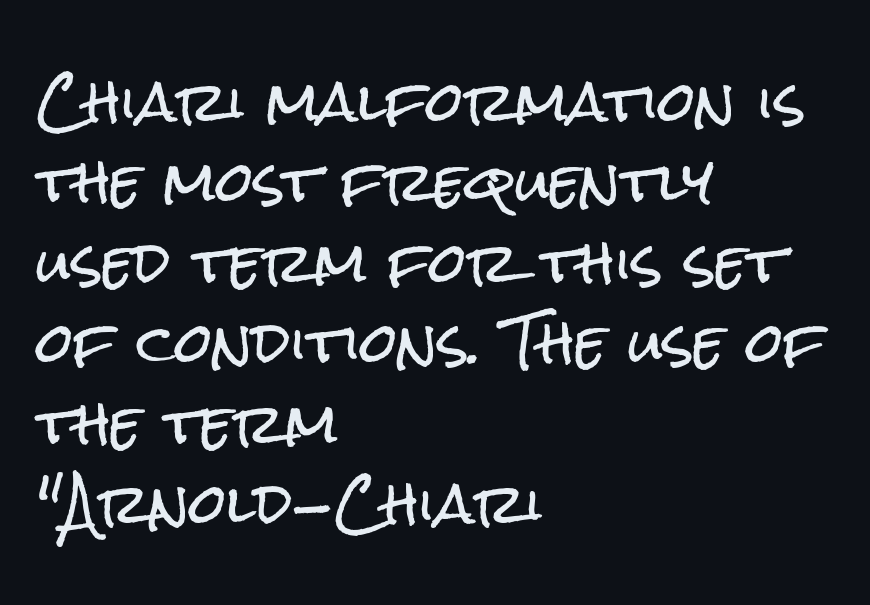
Summary of vertical rhythm: regular, with standard interline spacing. Each letter's strokes conclude bluntly, with no projecting serifs. Upright lettering throughout. Character widths vary here, with narrow letters taking less room than wide ones. The letterforms sit shoulder to shoulder at normal distance. The gap between lines stays unmarked.
